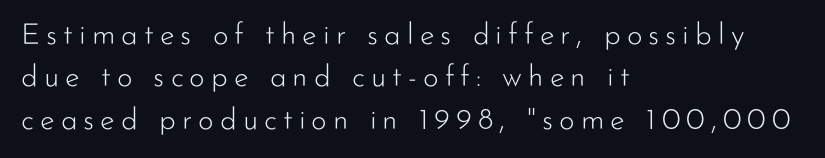
The image shows 30 px light sans-serif type, upright; set left-aligned, normal line spacing (1.41x), unusually wide letter spacing (+0.2 em), not underlined; low stroke contrast and a small x-height.
